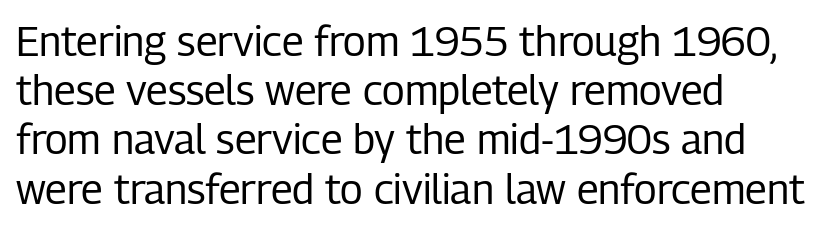
{"serif": "no", "italic": "no", "bold": "no", "weight": "regular", "width": "condensed", "stroke_contrast": "low", "x_height": "medium", "monospaced": "no", "underline": "no", "align": "left", "line_spacing_ratio": 1.2, "letter_spacing": "normal", "letter_spacing_em": 0.0, "glyph_px": 41}
